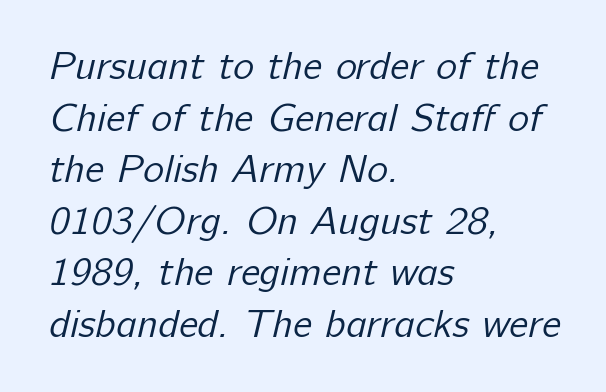
The image shows 40 px regular-weight sans-serif type; set left-aligned, normal line spacing (1.29x), normal letter spacing, not underlined; low stroke contrast and a medium x-height.
